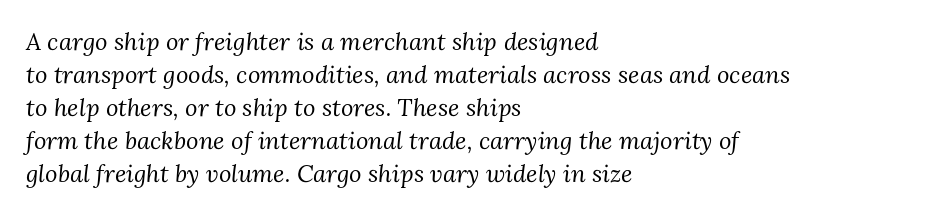
Q: Is the text bold? A: No.
Q: Is the text italic (slanted)? A: Yes, it leans right by about 3 degrees.
Q: Is the text underlined? A: No.
Q: How is the paragraph aligned? A: Left-aligned.
Q: Is the spacing between letters normal or unusually wide? A: Normal.
Q: Is the spacing between lines tight, normal or loose? A: Normal.
